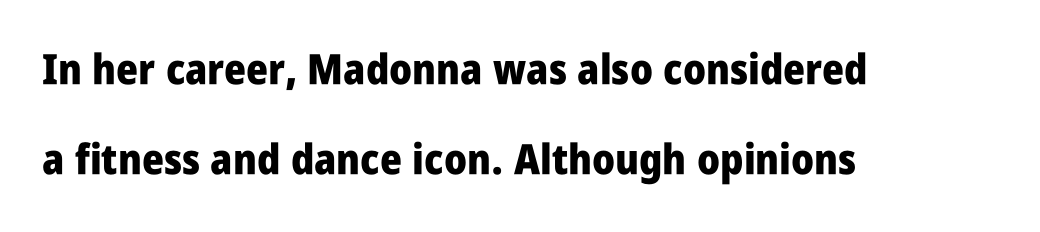
The image shows 42 px heavy, condensed sans-serif type, upright; set left-aligned, loose line spacing (2.14x), normal letter spacing, not underlined; low stroke contrast and a large x-height.
